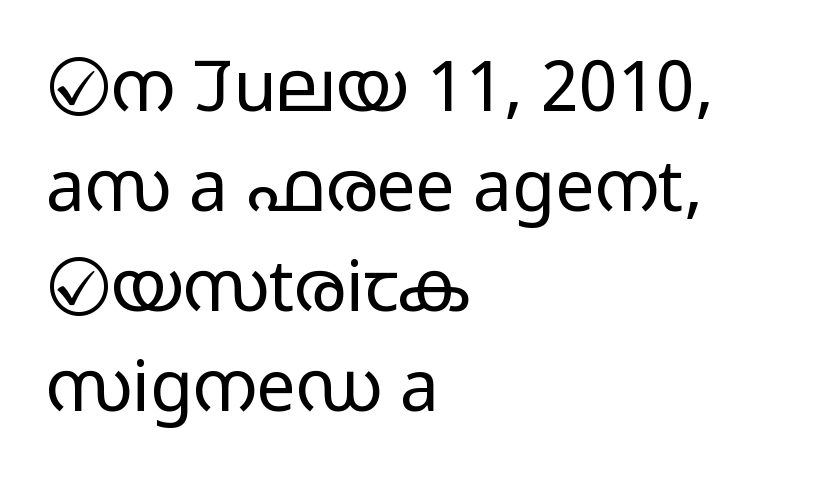
The image shows 70 px light, wide sans-serif type, upright; set left-aligned, normal line spacing (1.43x), normal letter spacing, not underlined; low stroke contrast and a medium x-height.
